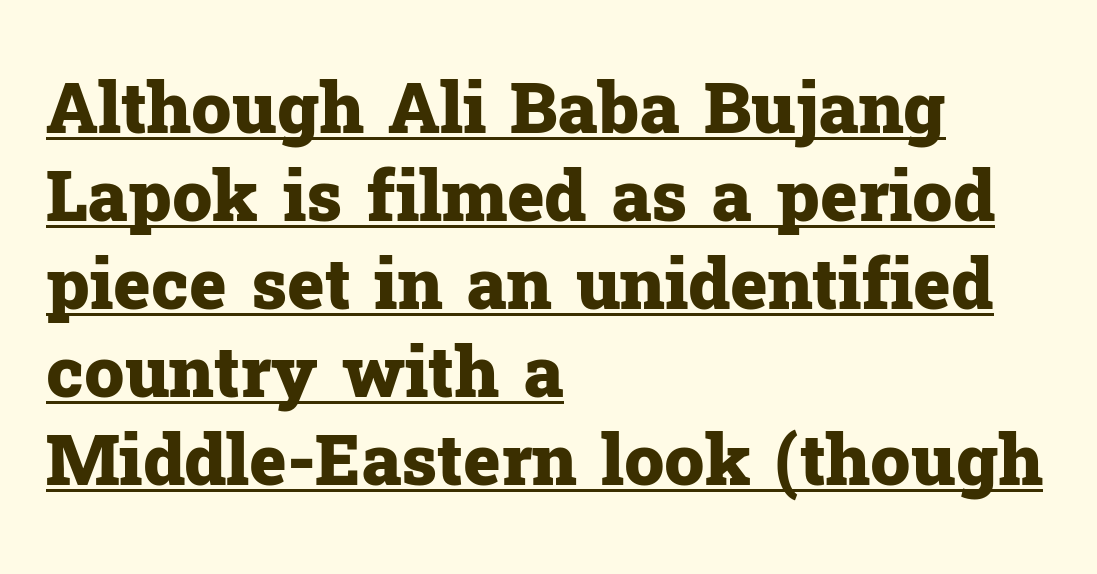
The image shows 71 px heavy serif type, upright; set left-aligned, line spacing 1.24x, normal letter spacing, underlined; low stroke contrast and a medium x-height.
